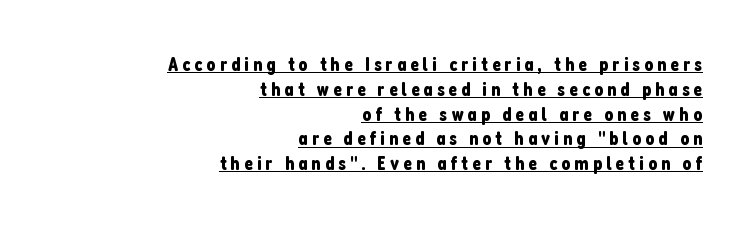
{"italic": "no", "underline": "yes", "align": "right", "line_spacing_ratio": 1.24, "letter_spacing": "wide", "letter_spacing_em": 0.2, "glyph_px": 20}
